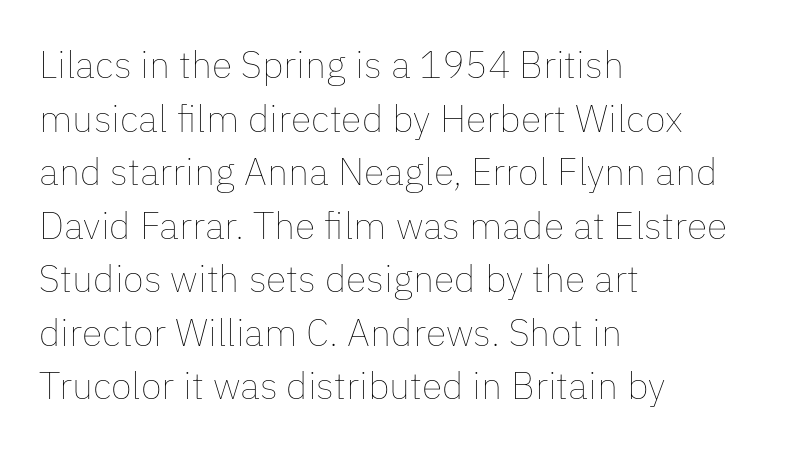
The image shows 38 px thin type, upright; set left-aligned, normal line spacing (1.41x), normal letter spacing, not underlined; low stroke contrast and a medium x-height.
